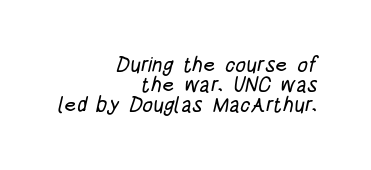
Type without underlining. You could barely slide anything between these rows. Does extra space separate the letters? No, they use regular spacing. Is the block centered? No — it sits flush against the right margin.
